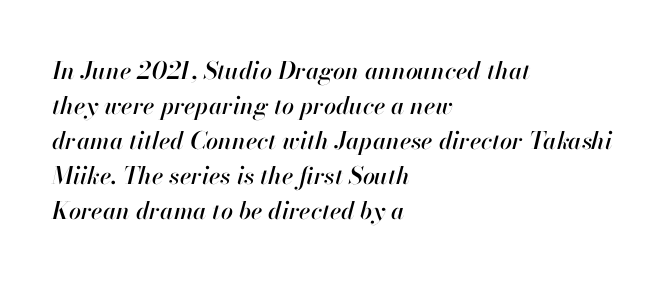
The image shows 24 px text type, italic (leaning right); set left-aligned, normal line spacing (1.46x), normal letter spacing, not underlined.
